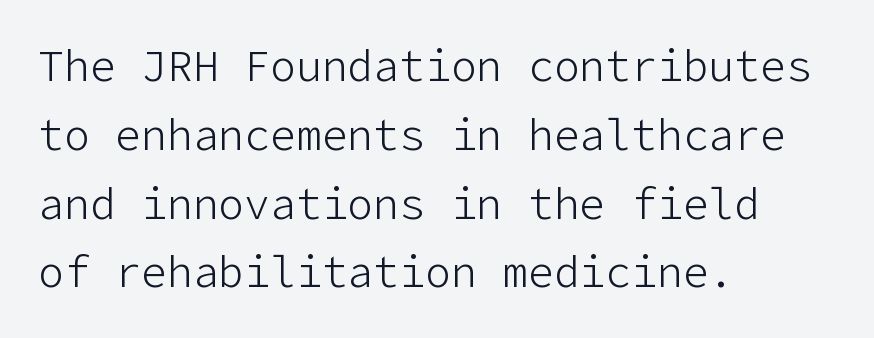
Q: Is the text bold? A: No.
Q: Is the text italic (slanted)? A: No, it is upright.
Q: Is the typeface a serif or a sans-serif typeface? A: Sans-serif.
Q: Is the text underlined? A: No.
Q: How is the paragraph aligned? A: Left-aligned.
Q: Is the spacing between letters normal or unusually wide? A: Normal.
Q: Is the spacing between lines tight, normal or loose? A: Normal.
Q: Width (condensed, normal, or wide)? A: Normal.
Q: Stroke contrast? A: Low.
Q: x-height? A: Medium.
